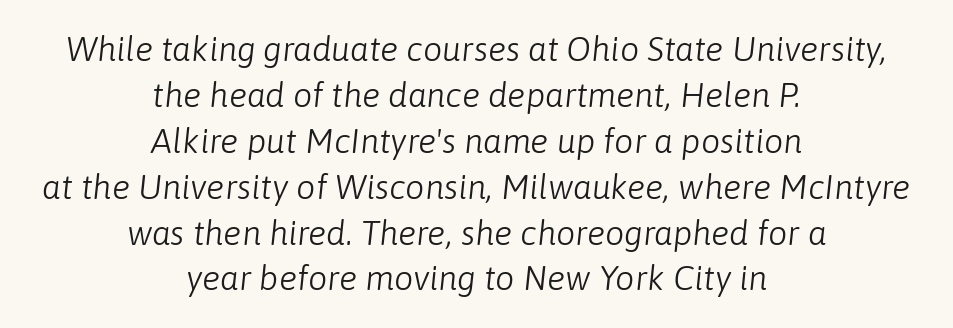
The image shows 34 px light type, italic (leaning right); set centered, normal line spacing (1.35x), normal letter spacing, not underlined; low stroke contrast and a medium x-height.
